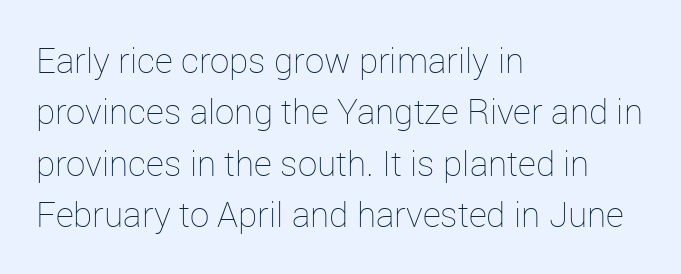
{"italic": "no", "bold": "no", "weight": "thin", "width": "normal", "stroke_contrast": "low", "x_height": "medium", "monospaced": "no", "underline": "no", "align": "left", "line_spacing": "normal", "line_spacing_ratio": 1.47, "letter_spacing": "normal", "letter_spacing_em": 0.0, "glyph_px": 35}
